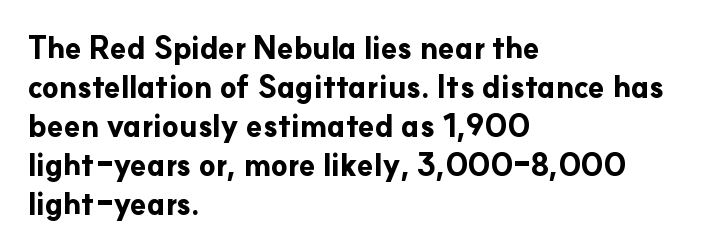
In terms of weight, the rendering is a true, heavy bold. The face used here is proportionally spaced, like ordinary book or web type. These lines stack with their left ends in a neat column. The foot of each line stays bare and open. Italic? Not at all — the glyphs are vertical. Leading matches the norm, producing a regular column.
